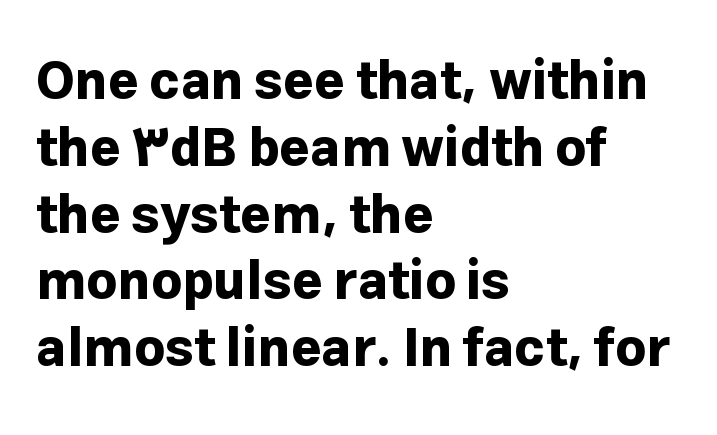
Q: Is the text bold? A: Yes.
Q: Is the text italic (slanted)? A: No, it is upright.
Q: Is the typeface a serif or a sans-serif typeface? A: Sans-serif.
Q: Is the text underlined? A: No.
Q: How is the paragraph aligned? A: Left-aligned.
Q: Is the spacing between letters normal or unusually wide? A: Normal.
Q: Is the spacing between lines tight, normal or loose? A: Normal.
Q: Width (condensed, normal, or wide)? A: Normal.
Q: Stroke contrast? A: Low.
Q: x-height? A: Medium.
Q: Monospaced? A: No.
